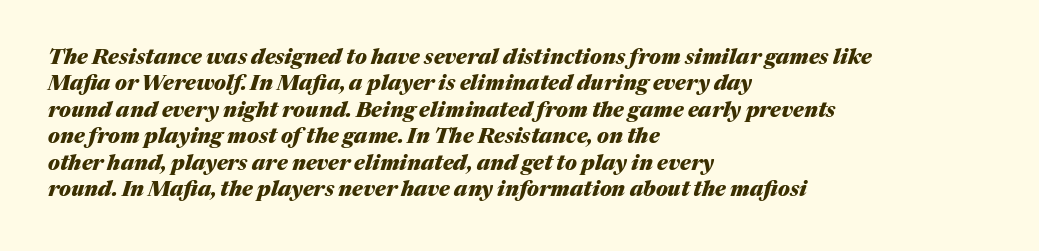
Posture: slanted. Notice how the passage keeps a crisp vertical edge on the left only. Reading down the column, the eye jumps a familiar distance to each next line. A bare baseline throughout the passage. Its strokes are broad and dark, the hallmark of bold type.
